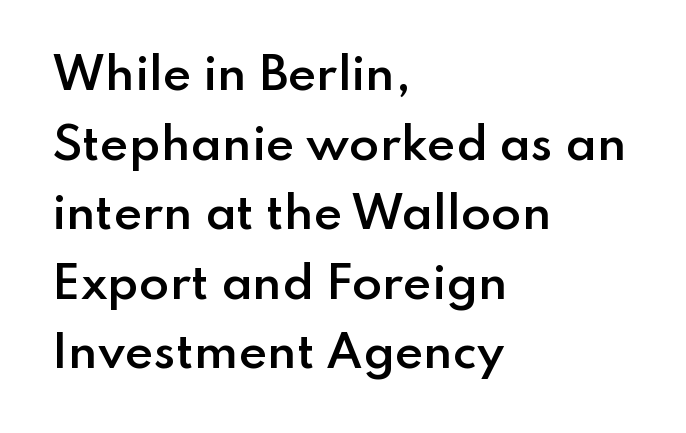
Q: Is the text bold? A: Semi-bold.
Q: Is the text italic (slanted)? A: No, it is upright.
Q: Is the typeface a serif or a sans-serif typeface? A: Sans-serif.
Q: Is the text underlined? A: No.
Q: How is the paragraph aligned? A: Left-aligned.
Q: Is the spacing between letters normal or unusually wide? A: Normal.
Q: Is the spacing between lines tight, normal or loose? A: Normal.
Q: Width (condensed, normal, or wide)? A: Normal.
Q: Stroke contrast? A: Low.
Q: x-height? A: Small.
Q: Monospaced? A: No.
